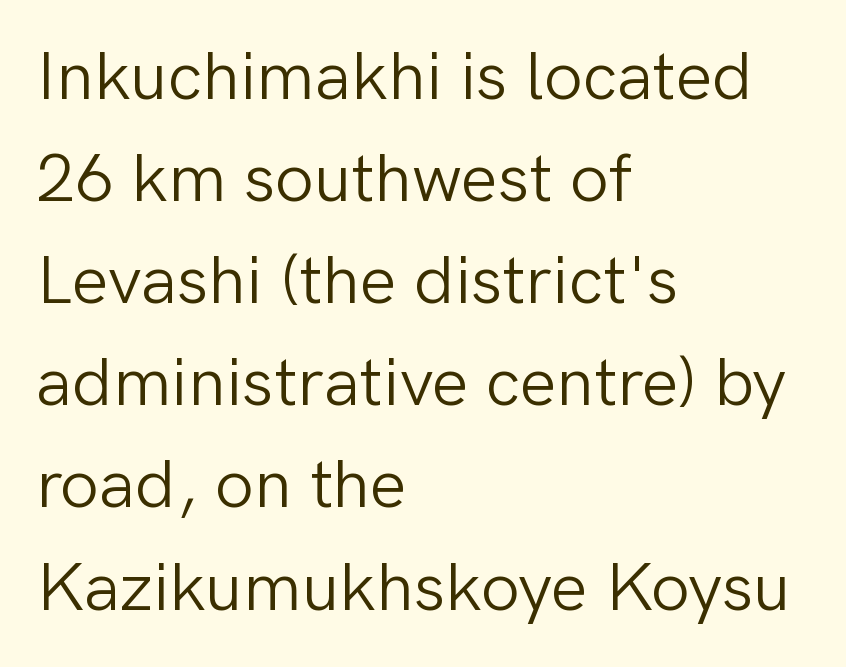
The image shows 69 px light sans-serif type, upright; set left-aligned, normal line spacing (1.48x), normal letter spacing, not underlined; low stroke contrast and a medium x-height.
